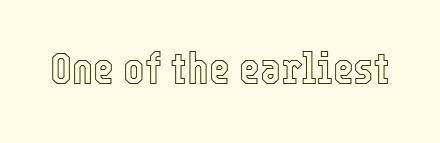
{"italic": "no", "width": "condensed", "x_height": "medium", "monospaced": "no", "underline": "no", "letter_spacing": "normal", "letter_spacing_em": 0.0, "glyph_px": 45}
